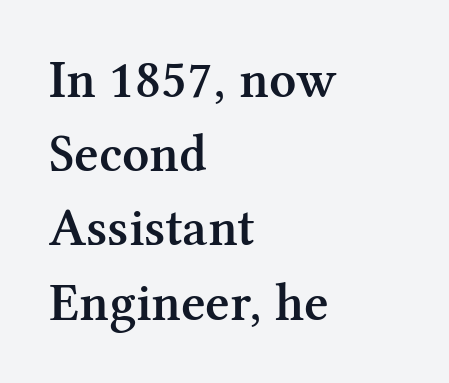
Q: Is the text bold? A: Semi-bold.
Q: Is the text italic (slanted)? A: No, it is upright.
Q: Is the typeface a serif or a sans-serif typeface? A: Serif.
Q: Is the text underlined? A: No.
Q: How is the paragraph aligned? A: Left-aligned.
Q: Is the spacing between letters normal or unusually wide? A: Normal.
Q: Is the spacing between lines tight, normal or loose? A: Normal.
Q: Width (condensed, normal, or wide)? A: Normal.
Q: Stroke contrast? A: Medium.
Q: x-height? A: Medium.
Q: Monospaced? A: No.
